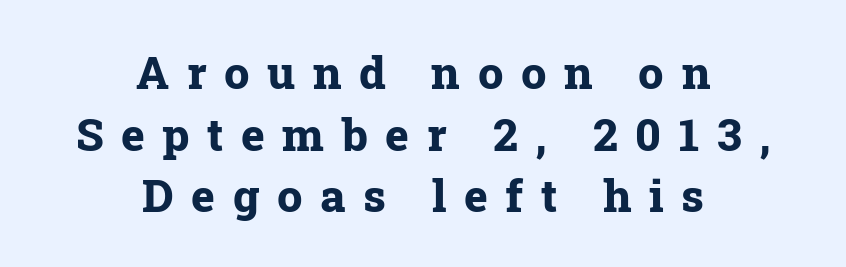
The image shows 45 px bold serif type, upright; set centered, normal line spacing (1.37x), unusually wide letter spacing (+0.39 em), not underlined; low stroke contrast and a medium x-height.
